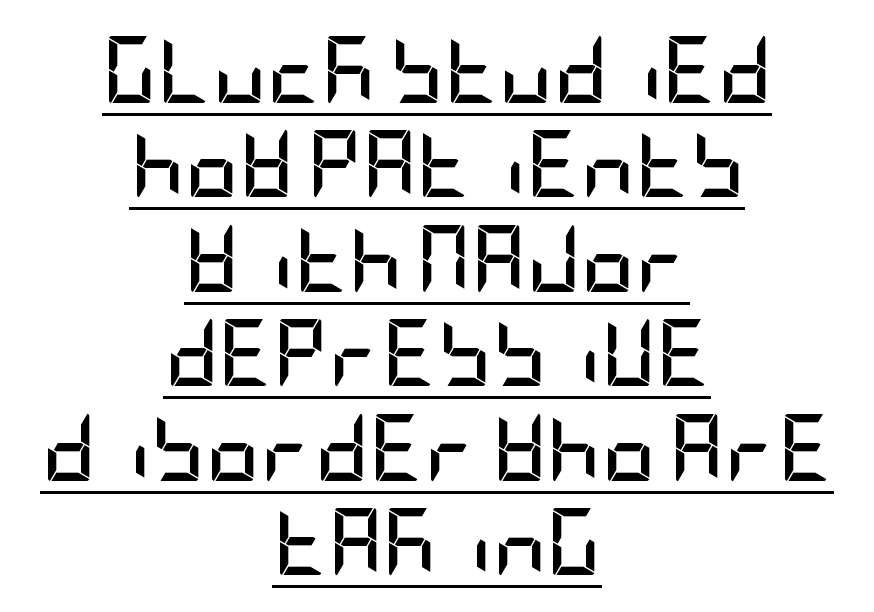
The image shows 67 px semibold, condensed sans-serif type, upright; set centered, normal line spacing (1.41x), normal letter spacing, underlined; low stroke contrast and a large x-height.
